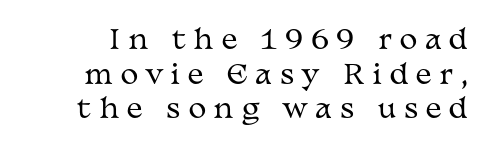
{"italic": "no", "bold": "no", "underline": "no", "line_spacing": "normal", "line_spacing_ratio": 1.28, "letter_spacing": "wide", "letter_spacing_em": 0.29, "glyph_px": 27}
